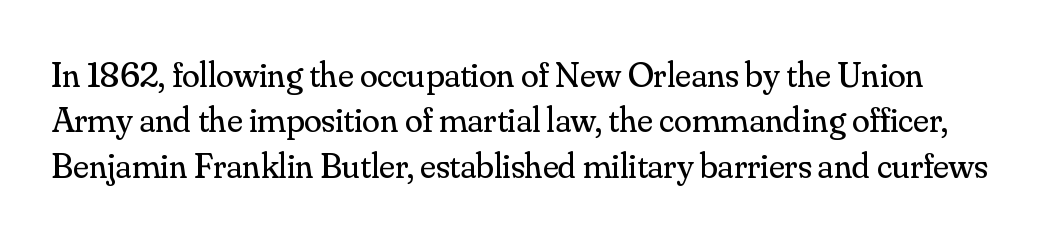
The image shows 36 px regular-weight serif type, upright; set normal line spacing (1.26x), normal letter spacing, not underlined; medium stroke contrast and a small x-height.
